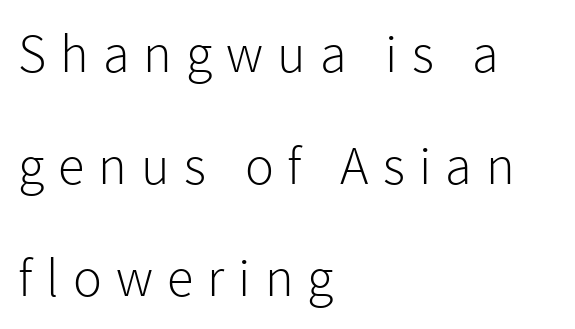
The typesetter chose a ragged-right arrangement here. Ordinary non-slanted type is in use. Here the glyphs are tracked loosely, breaking word shapes into spaced letters. Each stroke keeps to a modest, everyday thickness or less. Nope, no serifs anywhere on these letters. Descenders are the only things crossing below the line.
